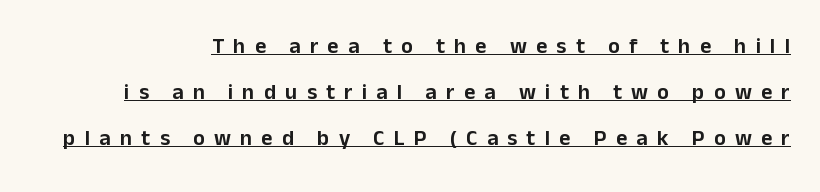
The image shows 22 px text type, upright; set right-aligned, loose line spacing (2.1x), unusually wide letter spacing (+0.42 em), underlined.
